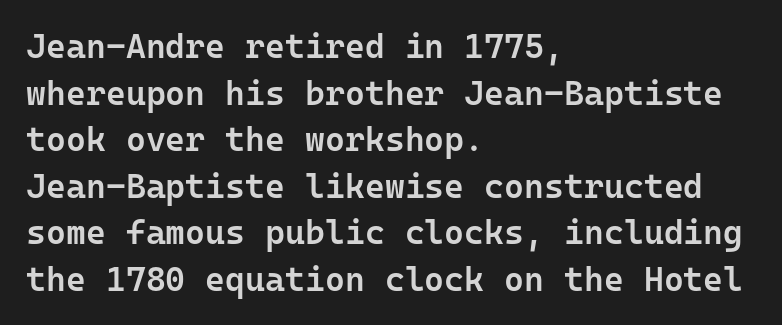
Typographically, this falls in the sans-serif category. What stands out about the letter spacing? Nothing — it is the standard amount. No italicization has been applied; the sample stays upright. The passage shown is not underscored anywhere. Leftover space on each line is placed entirely after the last word. The letters march in equal steps, a hallmark of fixed-pitch type.
